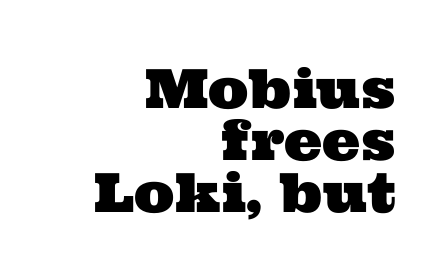
{"serif": "yes", "width": "wide", "stroke_contrast": "medium", "x_height": "medium", "monospaced": "no", "underline": "no", "align": "right", "line_spacing": "tight", "line_spacing_ratio": 0.96, "letter_spacing": "normal", "letter_spacing_em": 0.0, "glyph_px": 54}
